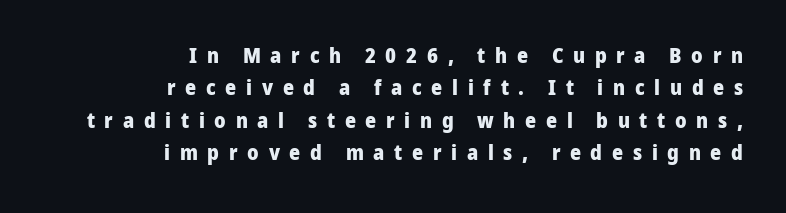
Q: Is the text bold? A: Yes.
Q: Is the text italic (slanted)? A: No, it is upright.
Q: Is the text underlined? A: No.
Q: How is the paragraph aligned? A: Right-aligned.
Q: Is the spacing between letters normal or unusually wide? A: Unusually wide.
Q: Is the spacing between lines tight, normal or loose? A: Normal.
